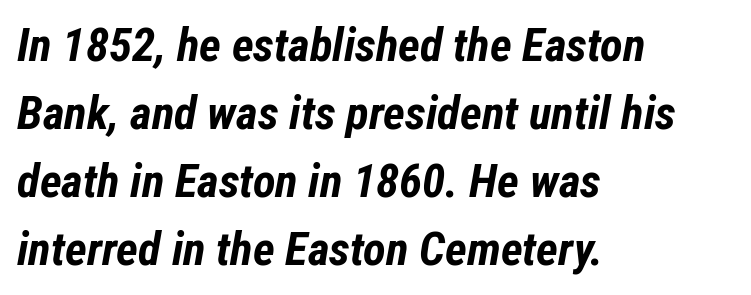
Q: Is the text bold? A: Yes.
Q: Is the text italic (slanted)? A: Yes, it leans right by about 12 degrees.
Q: Is the text underlined? A: No.
Q: How is the paragraph aligned? A: Left-aligned.
Q: Is the spacing between letters normal or unusually wide? A: Normal.
Q: Is the spacing between lines tight, normal or loose? A: Normal.
Q: Width (condensed, normal, or wide)? A: Condensed.
Q: Stroke contrast? A: Low.
Q: x-height? A: Medium.
Q: Monospaced? A: No.
